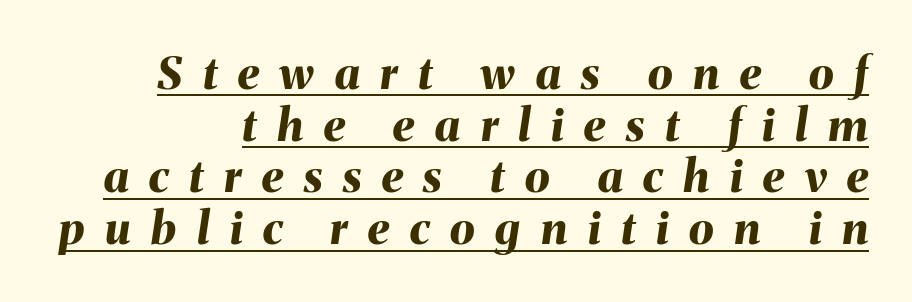
{"italic": "yes", "lean": "right", "slant_degrees": 8, "bold": "yes", "weight": "bold", "width": "normal", "stroke_contrast": "medium", "x_height": "medium", "monospaced": "no", "underline": "yes", "align": "right", "line_spacing": "tight", "line_spacing_ratio": 1.15, "letter_spacing": "wide", "letter_spacing_em": 0.46, "glyph_px": 45}
